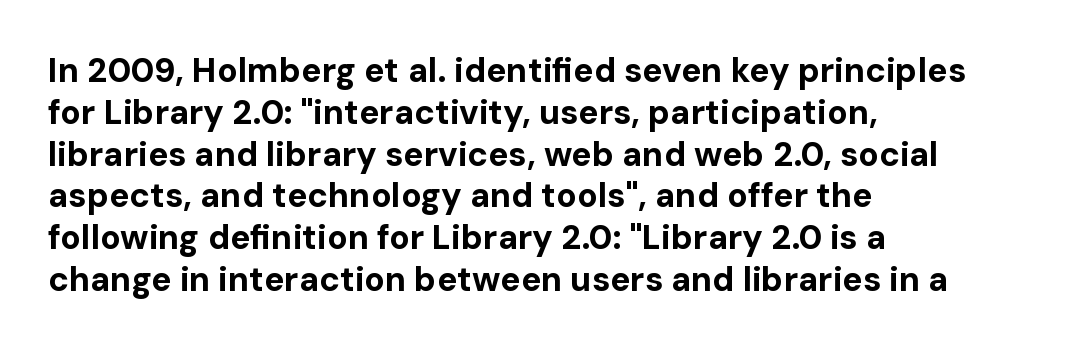
Q: Is the text bold? A: Yes.
Q: Is the text italic (slanted)? A: No, it is upright.
Q: Is the typeface a serif or a sans-serif typeface? A: Sans-serif.
Q: Is the text underlined? A: No.
Q: How is the paragraph aligned? A: Left-aligned.
Q: Is the spacing between letters normal or unusually wide? A: Normal.
Q: Width (condensed, normal, or wide)? A: Normal.
Q: Stroke contrast? A: Low.
Q: x-height? A: Medium.
Q: Monospaced? A: No.
